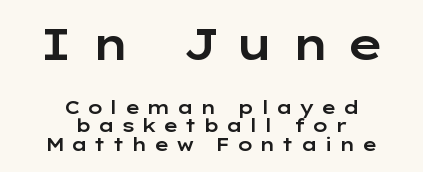
The image shows 44 px wide sans-serif type, upright; set centered, tight line spacing (1.02x), unusually wide letter spacing (+0.34 em), not underlined; the first (top) block is 2.44x larger; low stroke contrast and a medium x-height.
